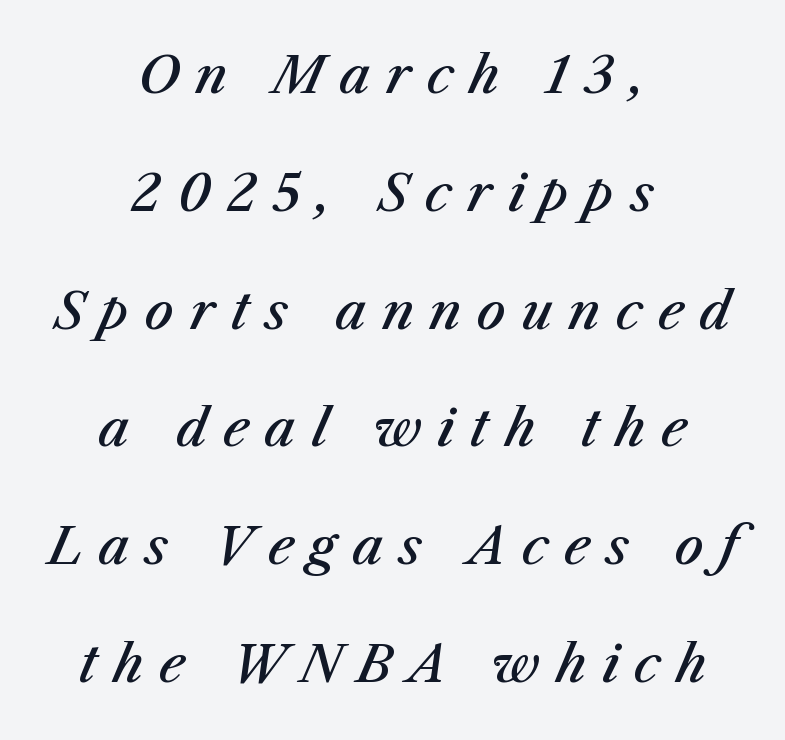
Reading down the block, each line starts at a different indent, mirrored at its end. It's the slanting kind of type. Stroke thickness is moderately raised; the sample reads as semibold. What stands out about the letter spacing? Its width — letters are far apart. Plain, unruled lines of type. Airy leading.
